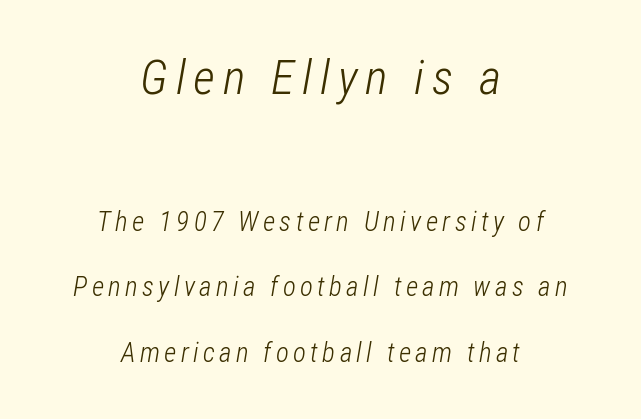
Visually the block forms a symmetrical silhouette, jagged on both flanks. Leading is clearly above the norm, producing a sparse column. Underlining? Definitely not there. Think of a printed novel: that variable character pitch is what you see here.
